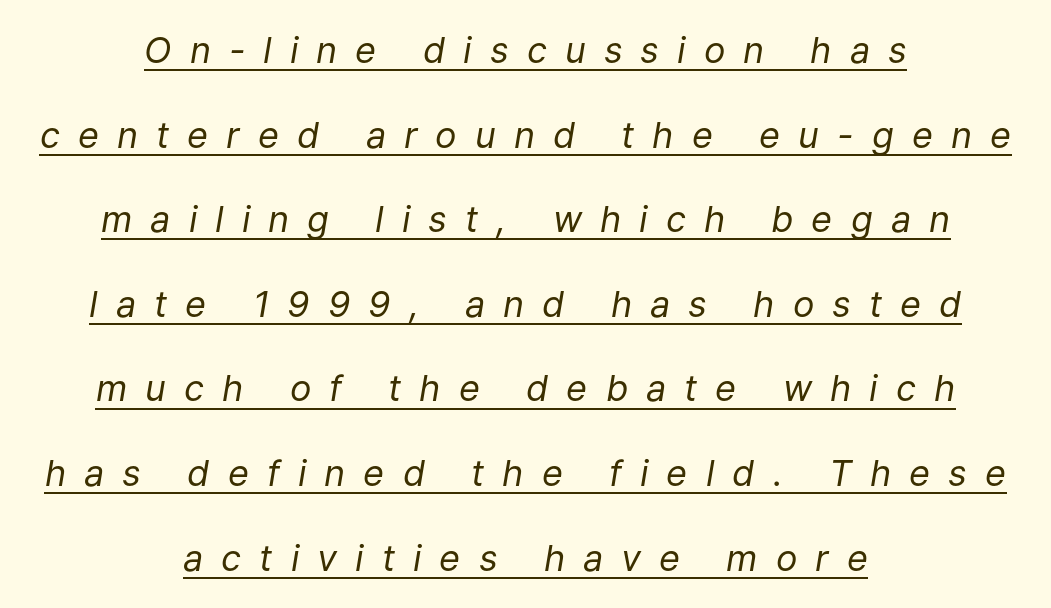
{"italic": "yes", "lean": "right", "slant_degrees": 9, "bold": "no", "weight": "regular", "width": "normal", "stroke_contrast": "low", "x_height": "medium", "monospaced": "no", "underline": "yes", "align": "center", "line_spacing": "loose", "line_spacing_ratio": 2.35, "letter_spacing": "wide", "letter_spacing_em": 0.5, "glyph_px": 36}
